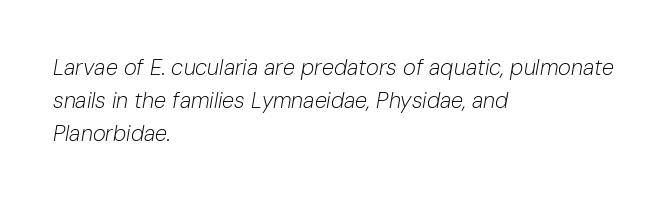
Short note: letters normally spaced. This sample is left-justified, so line endings fall wherever the words run out. No word sits above an underline. Quick note: italic. Weight: not bold — regular or lighter.
